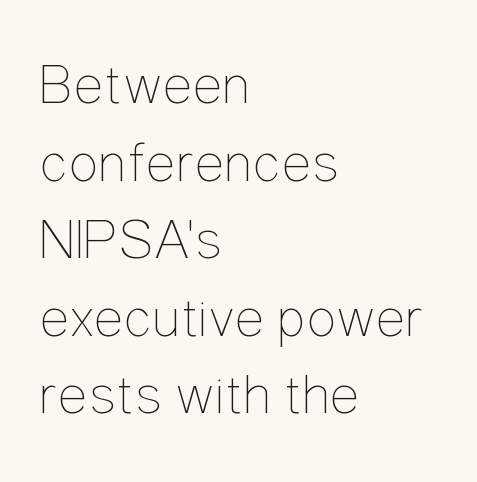
Q: Is the text bold? A: No.
Q: Is the text italic (slanted)? A: No, it is upright.
Q: Is the text underlined? A: No.
Q: How is the paragraph aligned? A: Left-aligned.
Q: Is the spacing between letters normal or unusually wide? A: Normal.
Q: Is the spacing between lines tight, normal or loose? A: Normal.
Q: Width (condensed, normal, or wide)? A: Condensed.
Q: Stroke contrast? A: Low.
Q: x-height? A: Medium.
Q: Monospaced? A: No.
